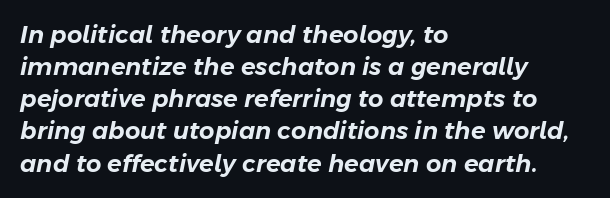
Q: Is the text italic (slanted)? A: Yes, it leans right by about 11 degrees.
Q: Is the text underlined? A: No.
Q: How is the paragraph aligned? A: Left-aligned.
Q: Is the spacing between letters normal or unusually wide? A: Normal.
Q: Is the spacing between lines tight, normal or loose? A: Normal.
